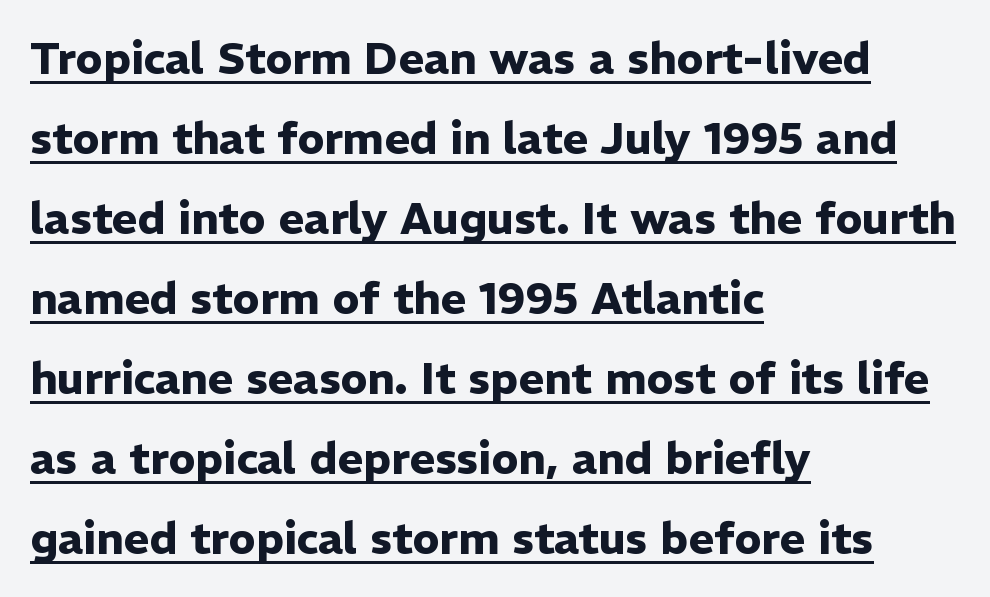
Q: Is the text bold? A: Yes.
Q: Is the text italic (slanted)? A: No, it is upright.
Q: Is the typeface a serif or a sans-serif typeface? A: Sans-serif.
Q: Is the text underlined? A: Yes.
Q: How is the paragraph aligned? A: Left-aligned.
Q: Is the spacing between letters normal or unusually wide? A: Normal.
Q: Width (condensed, normal, or wide)? A: Normal.
Q: Stroke contrast? A: Low.
Q: x-height? A: Medium.
Q: Monospaced? A: No.
